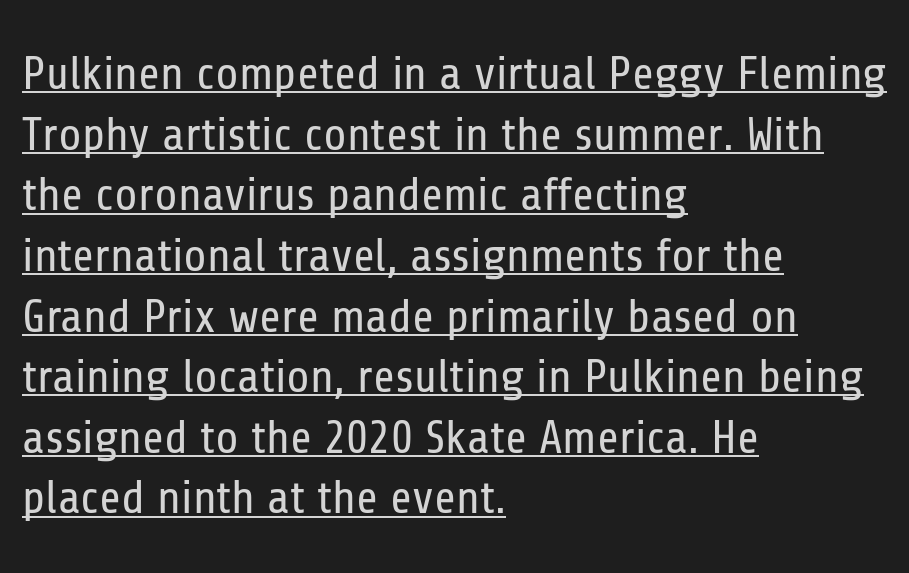
Caption: lettering with a line underneath. Tracking here is standard; glyphs follow each other at the usual distance. Casual observation: everything's shoved over to the left. Each letter keeps its own natural width here, so spacing adapts to shape. Is the type heavy? It reads as light-to-regular instead. The font family rendered here belongs to the sans-serif group.
